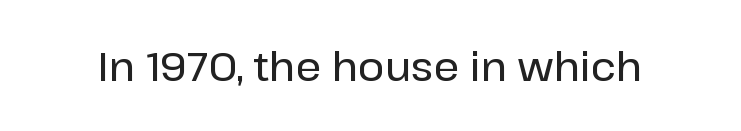
{"serif": "no", "italic": "no", "width": "normal", "stroke_contrast": "low", "x_height": "medium", "monospaced": "no", "underline": "no", "letter_spacing": "normal", "letter_spacing_em": 0.0, "glyph_px": 40}
